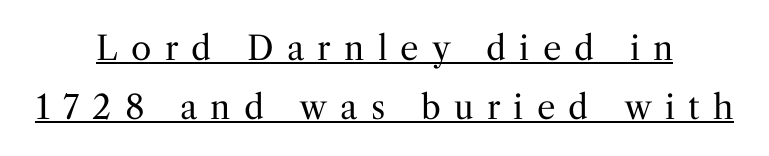
Q: Is the text bold? A: No.
Q: Is the text italic (slanted)? A: No, it is upright.
Q: Is the typeface a serif or a sans-serif typeface? A: Serif.
Q: Is the text underlined? A: Yes.
Q: How is the paragraph aligned? A: Centered.
Q: Is the spacing between letters normal or unusually wide? A: Unusually wide.
Q: Width (condensed, normal, or wide)? A: Normal.
Q: Stroke contrast? A: Medium.
Q: x-height? A: Medium.
Q: Monospaced? A: No.
